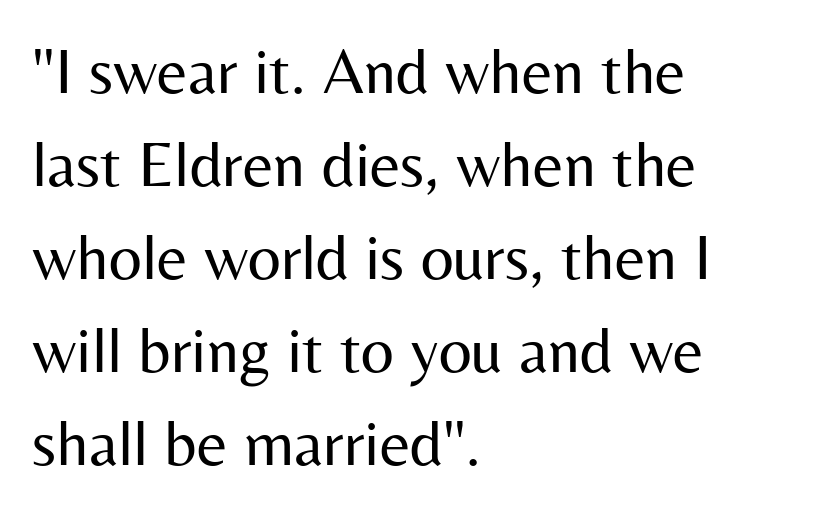
{"serif": "no", "italic": "no", "bold": "no", "weight": "regular", "width": "normal", "stroke_contrast": "medium", "x_height": "medium", "monospaced": "no", "underline": "no", "align": "left", "line_spacing": "normal", "line_spacing_ratio": 1.43, "letter_spacing": "normal", "letter_spacing_em": 0.0, "glyph_px": 65}
